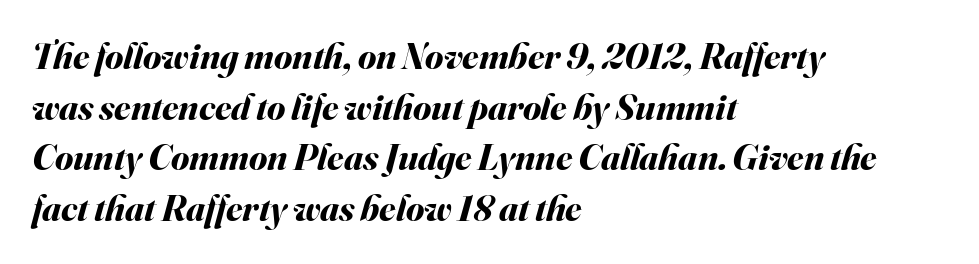
Q: Is the text bold? A: Yes.
Q: Is the text italic (slanted)? A: Yes, it leans right by about 16 degrees.
Q: Is the text underlined? A: No.
Q: How is the paragraph aligned? A: Left-aligned.
Q: Is the spacing between letters normal or unusually wide? A: Normal.
Q: Is the spacing between lines tight, normal or loose? A: Normal.
Q: Width (condensed, normal, or wide)? A: Normal.
Q: Stroke contrast? A: Medium.
Q: x-height? A: Small.
Q: Monospaced? A: No.
